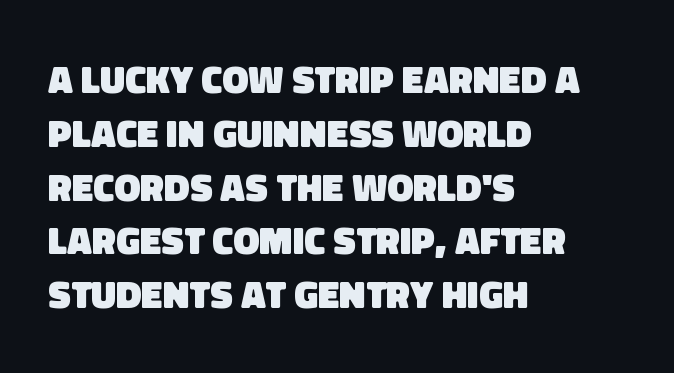
The type family on display is of the sans-serif kind. The space directly below the letters is spotless. Interline gaps are of average width in this sample. These lines are set flush left with a ragged right edge. No extra tracking has been applied to these lines. Heavy-handed strokes throughout: this text is bold.
